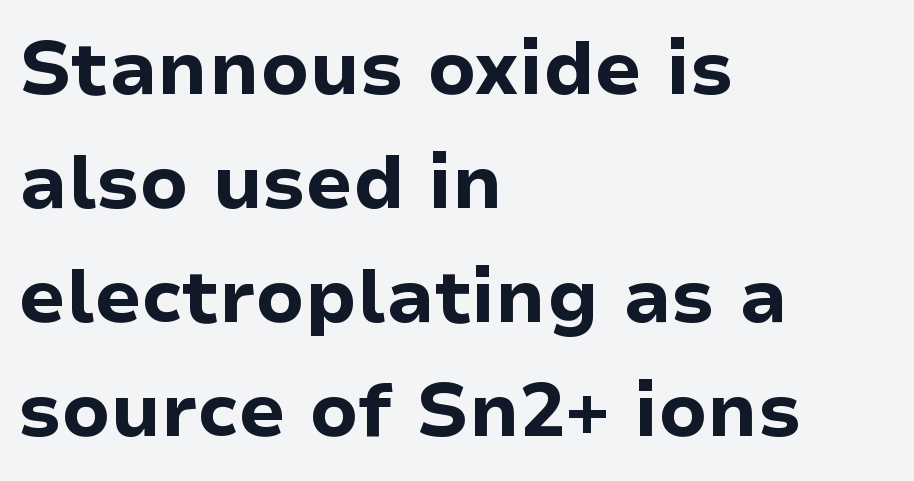
The rendering anchors every line to the left-hand side. Posture: upright roman. Are there feet on the stems? There aren't — it's a sans. As a designer I'd log this as weight 700, bold. Letter spacing: default.
